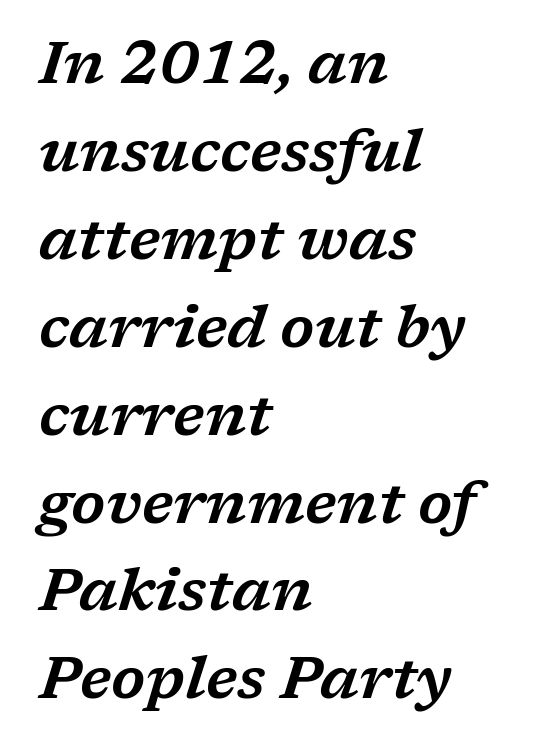
The image shows 59 px wide serif type, italic (leaning right); set left-aligned, normal line spacing (1.49x), normal letter spacing, not underlined; low stroke contrast and a medium x-height.
